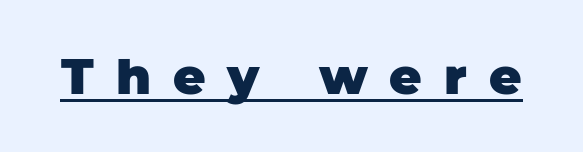
The image shows 50 px heavy sans-serif type; set unusually wide letter spacing (+0.44 em), underlined; low stroke contrast and a large x-height.
